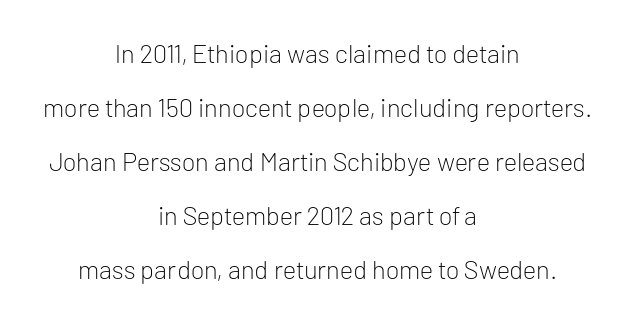
A student would call this center alignment; a typographer would say set centered. The font sits on the lighter half of the weight spectrum, regular included. The typography opts for an upright posture over an oblique one. The zone under the glyphs is completely vacant.
